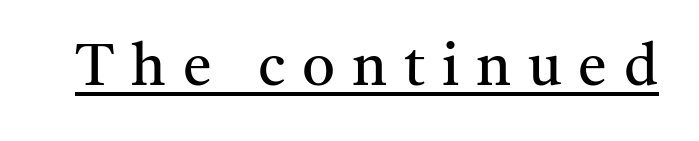
Q: Is the text bold? A: No.
Q: Is the text italic (slanted)? A: No, it is upright.
Q: Is the typeface a serif or a sans-serif typeface? A: Serif.
Q: Is the text underlined? A: Yes.
Q: Is the spacing between letters normal or unusually wide? A: Unusually wide.
Q: Width (condensed, normal, or wide)? A: Normal.
Q: Stroke contrast? A: Medium.
Q: x-height? A: Medium.
Q: Monospaced? A: No.
